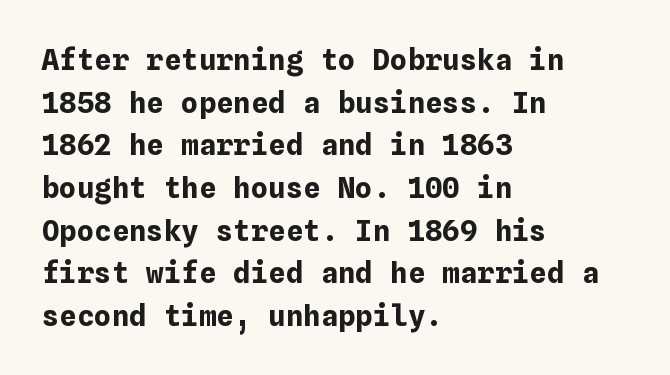
The image shows 29 px bold type, upright; set left-aligned, normal line spacing (1.47x), normal letter spacing, not underlined; low stroke contrast and a medium x-height.
